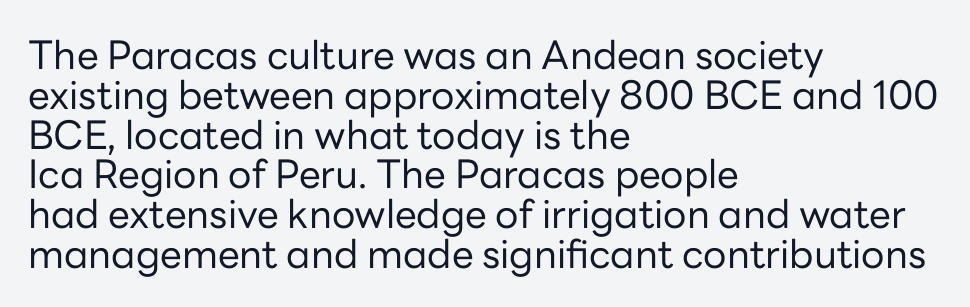
{"serif": "no", "italic": "no", "bold": "no", "weight": "regular", "width": "normal", "stroke_contrast": "low", "x_height": "medium", "monospaced": "no", "underline": "no", "align": "left", "line_spacing": "tight", "line_spacing_ratio": 1.02, "letter_spacing": "normal", "letter_spacing_em": 0.0, "glyph_px": 39}
